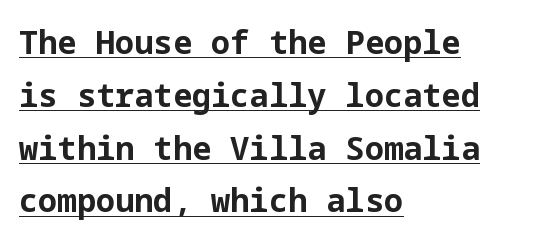
Baseline-to-baseline distance is the conventional proportion of letter height. One-word summary of the alignment: left. Each letter's strokes conclude bluntly, with no projecting serifs. The rendering uses a bold face; every stroke is thick and dark. The rendered words wear a rule along their underside. Inter-character spacing is left at the font's built-in metrics.
